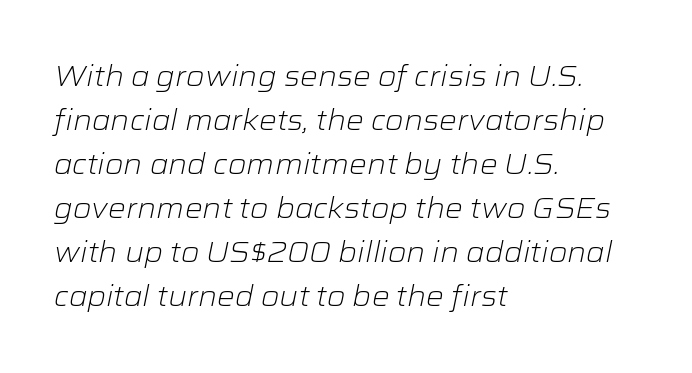
The glyphs look as if they've been sheared to an angle. These lines are rendered in a variable-pitch font. Vertical stems look standard width or narrower in stroke. There is no visible air inserted between adjacent glyphs.
